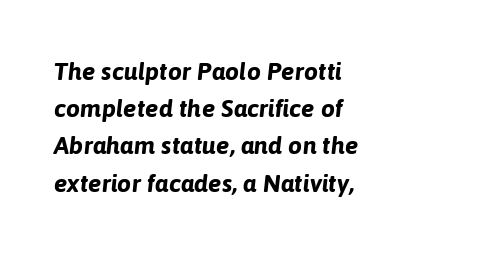
An italicized treatment has been applied to the whole sample. What stands out about the letter spacing? Nothing — it is the standard amount. Descenders hang freely into open space. A normal amount of white space separates one row of letters from the next. The setting favours the left margin, as ordinary paragraphs usually do.
